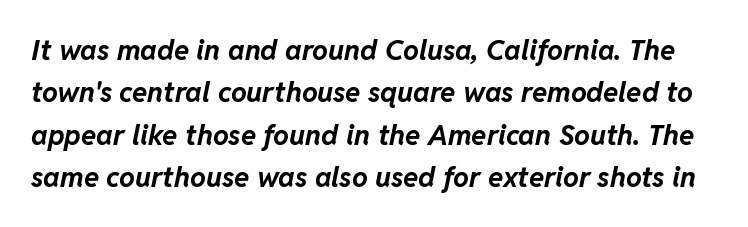
Q: Is the text bold? A: Yes.
Q: Is the text italic (slanted)? A: Yes, it leans right by about 11 degrees.
Q: Is the text underlined? A: No.
Q: Is the spacing between letters normal or unusually wide? A: Normal.
Q: Is the spacing between lines tight, normal or loose? A: Normal.
Q: Width (condensed, normal, or wide)? A: Normal.
Q: Stroke contrast? A: Low.
Q: x-height? A: Medium.
Q: Monospaced? A: No.
